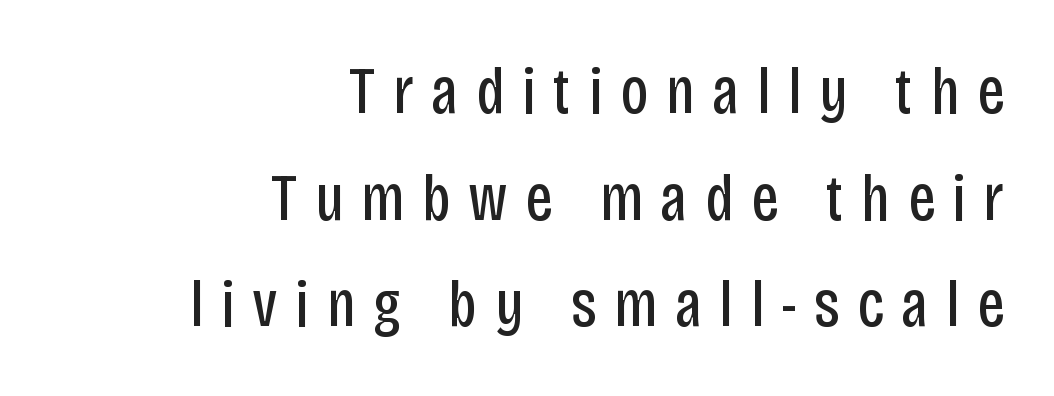
{"serif": "no", "italic": "no", "bold": "no", "weight": "regular", "width": "condensed", "stroke_contrast": "low", "x_height": "large", "monospaced": "no", "underline": "no", "align": "right", "line_spacing": "normal", "line_spacing_ratio": 1.59, "letter_spacing": "wide", "letter_spacing_em": 0.26, "glyph_px": 67}
